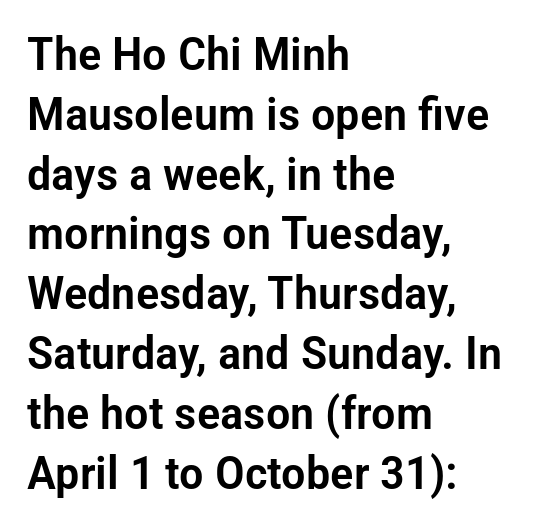
The image shows 46 px condensed sans-serif type, upright; set left-aligned, normal line spacing (1.3x), normal letter spacing, not underlined; low stroke contrast and a medium x-height.
